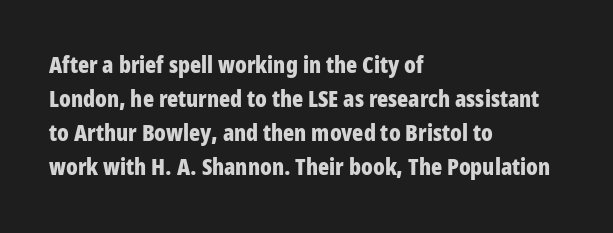
The strip under each line holds only bare page. How are the letters spaced? Ordinarily, with no added tracking. Line spacing here is normal. This rendering uses left alignment, leaving the right contour irregular. When letters stand straight like this, we call the style roman or upright. The rendering uses a bold face; every stroke is thick and dark.
